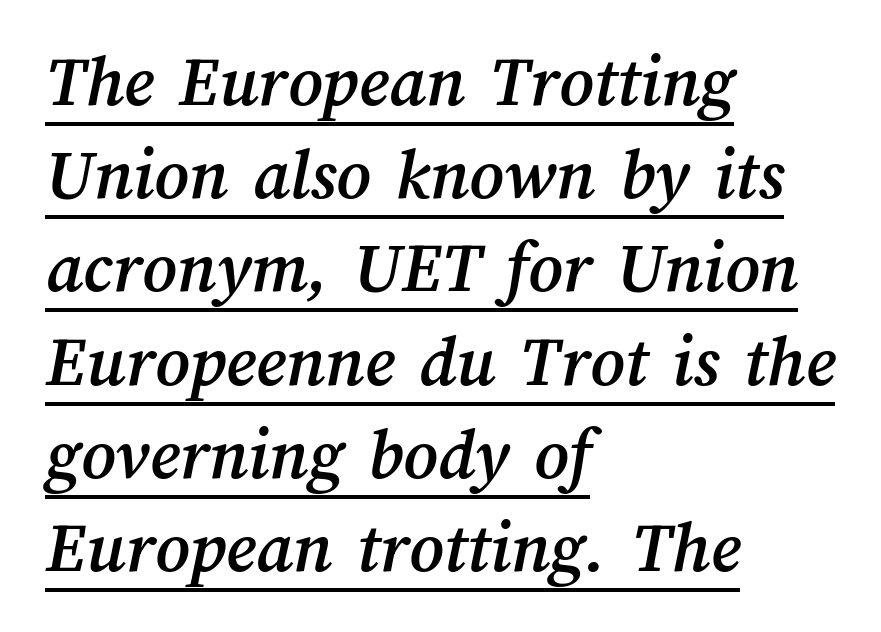
Q: Is the text underlined? A: Yes.
Q: How is the paragraph aligned? A: Left-aligned.
Q: Is the spacing between letters normal or unusually wide? A: Normal.
Q: Is the spacing between lines tight, normal or loose? A: Normal.
Q: Width (condensed, normal, or wide)? A: Normal.
Q: Stroke contrast? A: Medium.
Q: x-height? A: Medium.
Q: Monospaced? A: No.
